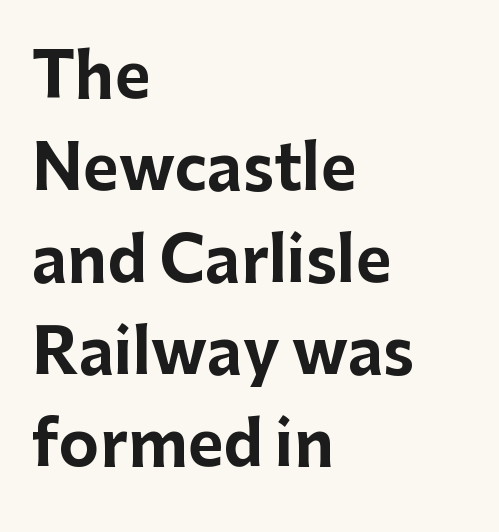
{"serif": "no", "italic": "no", "bold": "yes", "weight": "bold", "width": "normal", "stroke_contrast": "low", "x_height": "medium", "monospaced": "no", "underline": "no", "align": "left", "line_spacing": "normal", "line_spacing_ratio": 1.51, "letter_spacing": "normal", "letter_spacing_em": 0.0, "glyph_px": 61}
